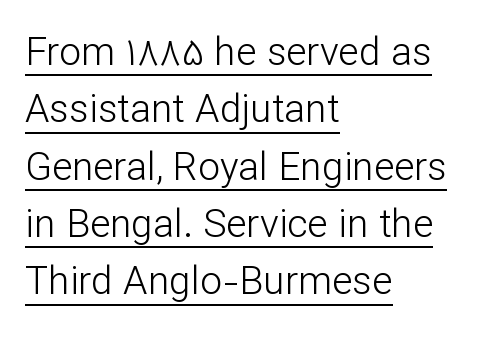
Looks like regular typesetting: each glyph gets only the width it needs. Every row of glyphs begins at an identical x-position on the left. Students, observe the line beneath the letters — that is underlining. Counters stay open thanks to moderate or lighter strokes.
